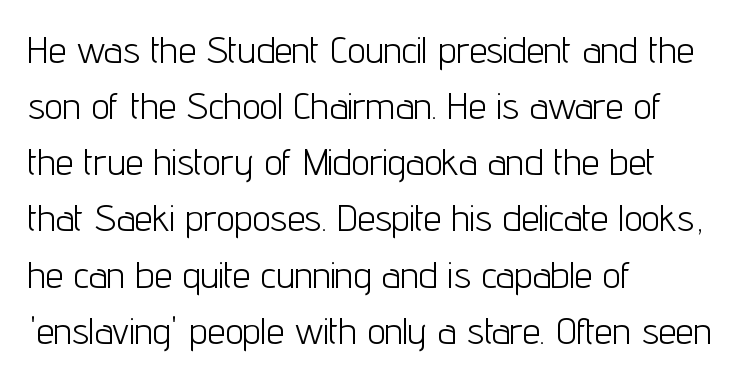
Are there feet on the stems? There aren't — it's a sans. Think of a printed novel: that variable character pitch is what you see here. Left-aligned paragraph, ragged on the right. Stroke thickness stays within the range of a standard reading face or lighter.
